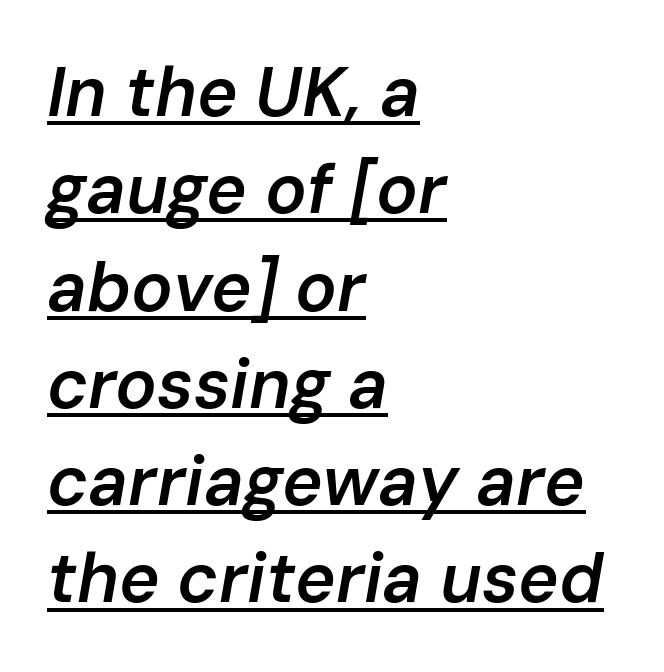
Q: Is the text bold? A: Semi-bold.
Q: Is the text italic (slanted)? A: Yes, it leans right by about 10 degrees.
Q: Is the text underlined? A: Yes.
Q: How is the paragraph aligned? A: Left-aligned.
Q: Is the spacing between letters normal or unusually wide? A: Normal.
Q: Is the spacing between lines tight, normal or loose? A: Normal.
Q: Width (condensed, normal, or wide)? A: Normal.
Q: Stroke contrast? A: Low.
Q: x-height? A: Medium.
Q: Monospaced? A: No.
